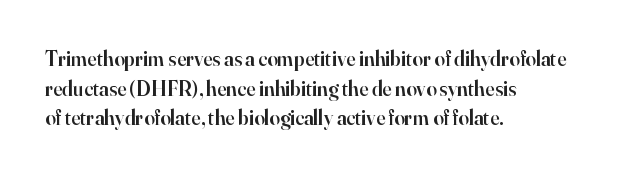
Q: Is the text bold? A: Semi-bold.
Q: Is the text italic (slanted)? A: No, it is upright.
Q: Is the text underlined? A: No.
Q: How is the paragraph aligned? A: Left-aligned.
Q: Is the spacing between letters normal or unusually wide? A: Normal.
Q: Is the spacing between lines tight, normal or loose? A: Normal.
